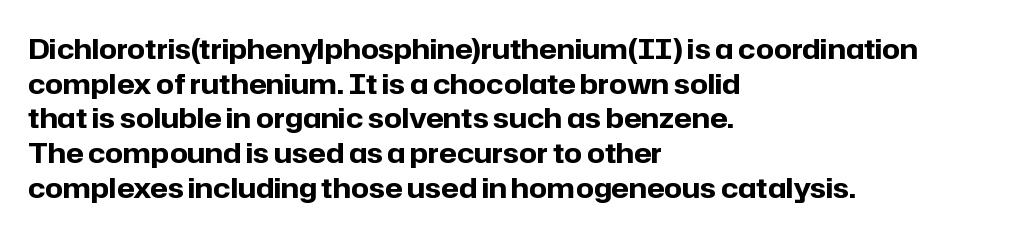
The image shows 28 px bold sans-serif type, upright; set left-aligned, line spacing 1.24x, normal letter spacing, not underlined; low stroke contrast and a medium x-height.
